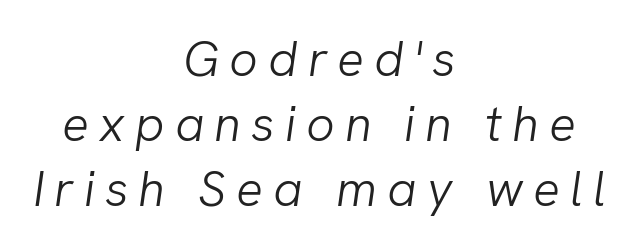
Does the lettering tilt? It does — this is italic. Tracking here is generous; glyphs stand well apart from one another. The letters advance in unequal steps, a hallmark of proportional type. These lines are centered, leaving both edges ragged. The space directly below the letters is spotless.
